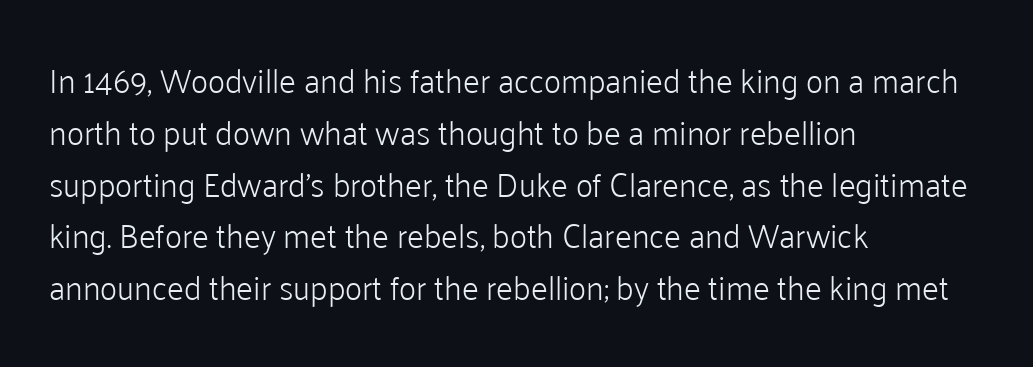
Spacing between characters is what you'd get straight out of the box. Looks like regular typesetting: each glyph gets only the width it needs. Is there any slant? The stems are plumb. Serif or sans? Sans — the stroke terminals are bare. This is not heavy type; no bold has been used. Reading down the column, the eye jumps a familiar distance to each next line.
